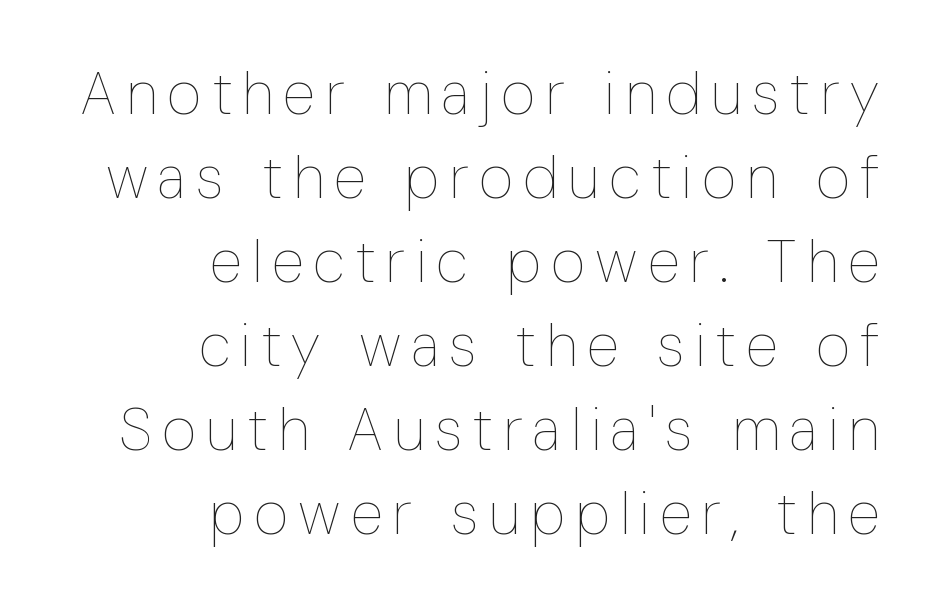
The image shows 60 px thin, condensed type, upright; set right-aligned, normal line spacing (1.4x), not underlined; low stroke contrast and a medium x-height.
